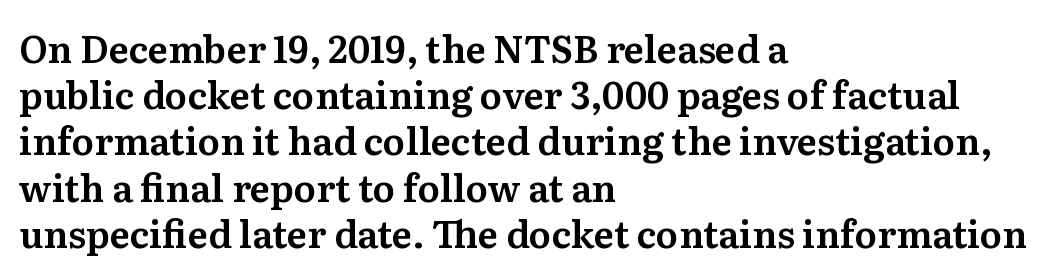
The image shows 37 px serif type, upright; set left-aligned, normal line spacing (1.25x), normal letter spacing, not underlined; medium stroke contrast and a medium x-height.
